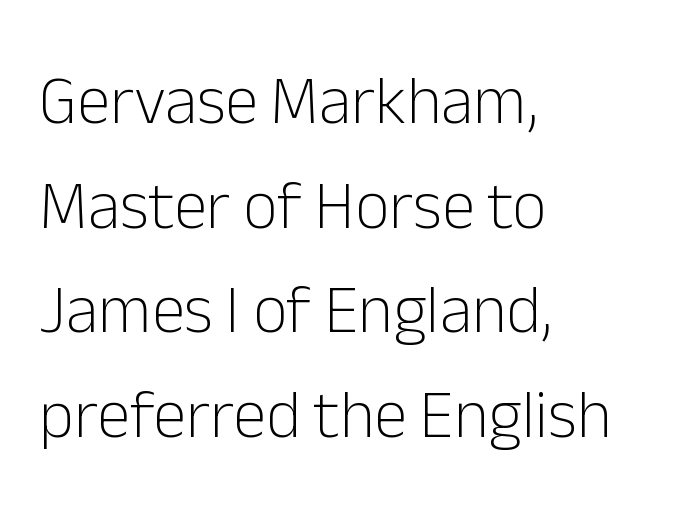
{"serif": "no", "italic": "no", "bold": "no", "weight": "light", "width": "normal", "stroke_contrast": "low", "x_height": "medium", "monospaced": "no", "underline": "no", "align": "left", "line_spacing": "normal", "line_spacing_ratio": 1.56, "letter_spacing": "normal", "letter_spacing_em": 0.0, "glyph_px": 67}
